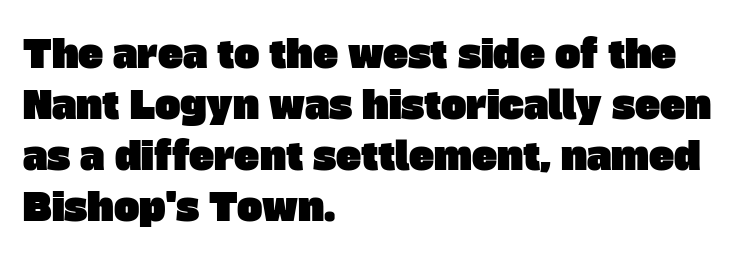
{"serif": "no", "width": "normal", "stroke_contrast": "low", "x_height": "large", "monospaced": "no", "underline": "no", "align": "left", "line_spacing": "normal", "line_spacing_ratio": 1.34, "letter_spacing": "normal", "letter_spacing_em": 0.0, "glyph_px": 38}
